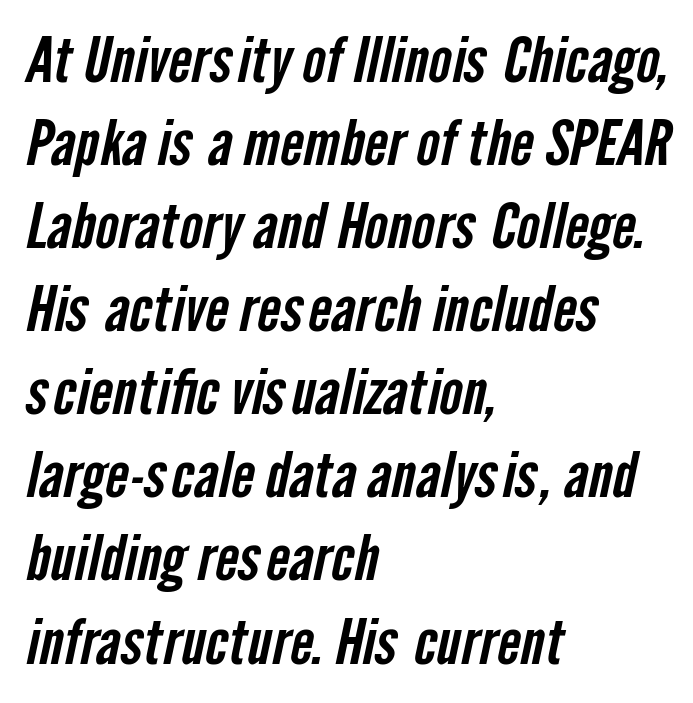
Q: Is the typeface a serif or a sans-serif typeface? A: Sans-serif.
Q: Is the text underlined? A: No.
Q: How is the paragraph aligned? A: Left-aligned.
Q: Is the spacing between letters normal or unusually wide? A: Normal.
Q: Is the spacing between lines tight, normal or loose? A: Normal.
Q: Width (condensed, normal, or wide)? A: Condensed.
Q: Stroke contrast? A: Low.
Q: x-height? A: Medium.
Q: Monospaced? A: No.
